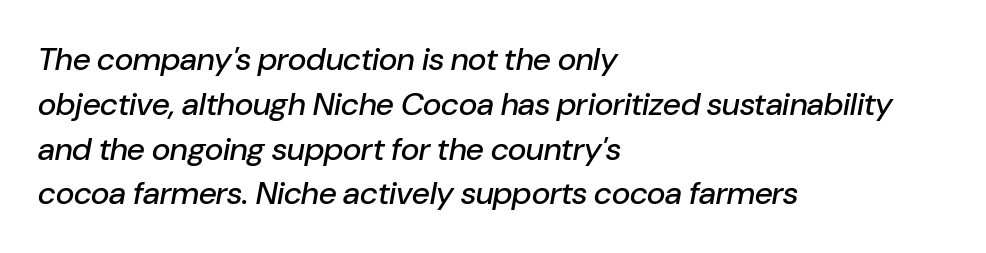
Q: Is the text italic (slanted)? A: Yes, it leans right by about 10 degrees.
Q: Is the text underlined? A: No.
Q: How is the paragraph aligned? A: Left-aligned.
Q: Is the spacing between letters normal or unusually wide? A: Normal.
Q: Is the spacing between lines tight, normal or loose? A: Normal.
Q: Width (condensed, normal, or wide)? A: Normal.
Q: Stroke contrast? A: Low.
Q: x-height? A: Medium.
Q: Monospaced? A: No.
